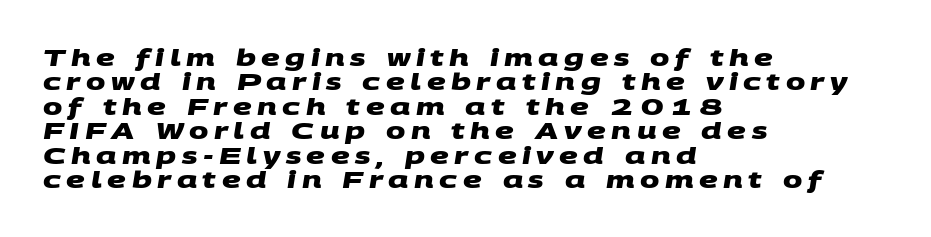
This sample uses expanded letter spacing, leaving extra air between glyphs. This block would grow much taller if given ordinary leading; it's compressed now. Descenders are the only things crossing below the line. In CSS terms this would be text-align: left.
